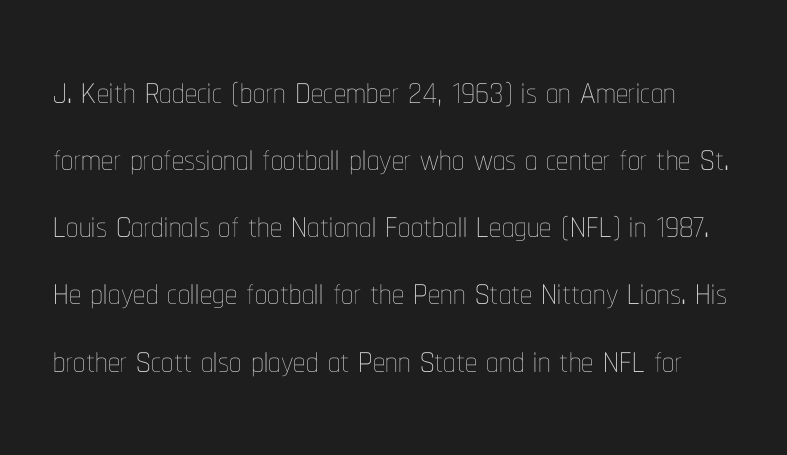
Unlike italic type, these characters show no tilt at all. Heaviness? Minimal to ordinary, like unemphasized prose. No extra tracking has been applied to these lines. Each letter keeps its own natural width here, so spacing adapts to shape.
